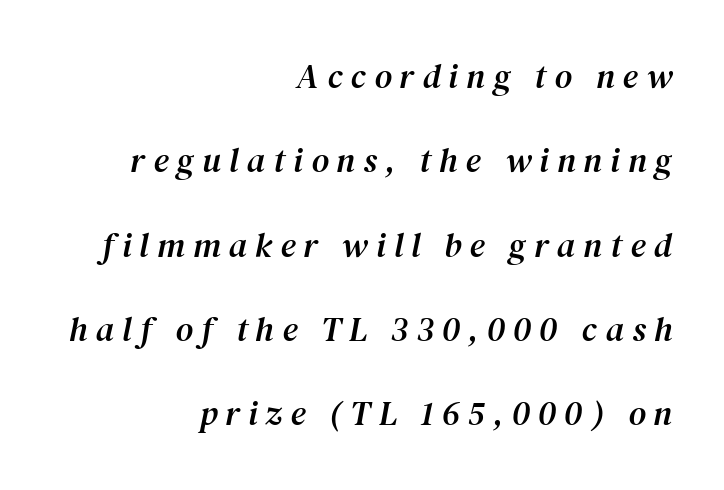
The image shows 34 px serif type, italic (leaning right); set right-aligned, loose line spacing (2.48x), unusually wide letter spacing (+0.24 em), not underlined; medium stroke contrast and a medium x-height.
